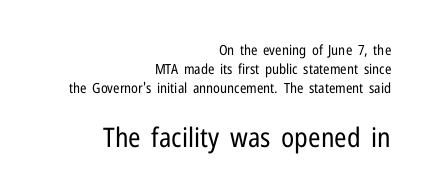
Q: Is the text bold? A: No.
Q: Is the text italic (slanted)? A: No, it is upright.
Q: Is the text underlined? A: No.
Q: How is the paragraph aligned? A: Right-aligned.
Q: Is the spacing between letters normal or unusually wide? A: Normal.
Q: Is the spacing between lines tight, normal or loose? A: Normal.
Q: Which block of text is set in a larger size, the first (top) or the second (bottom)? A: The second (bottom) one.
